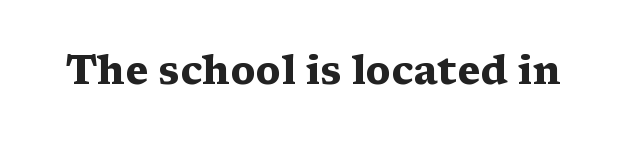
{"serif": "yes", "italic": "no", "bold": "yes", "weight": "heavy", "width": "wide", "stroke_contrast": "medium", "x_height": "medium", "monospaced": "no", "underline": "no", "letter_spacing": "normal", "letter_spacing_em": 0.0, "glyph_px": 40}
